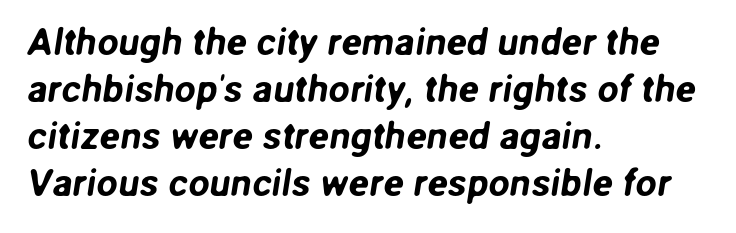
The image shows 38 px sans-serif type; set left-aligned, line spacing 1.24x, normal letter spacing, not underlined; low stroke contrast and a medium x-height.
